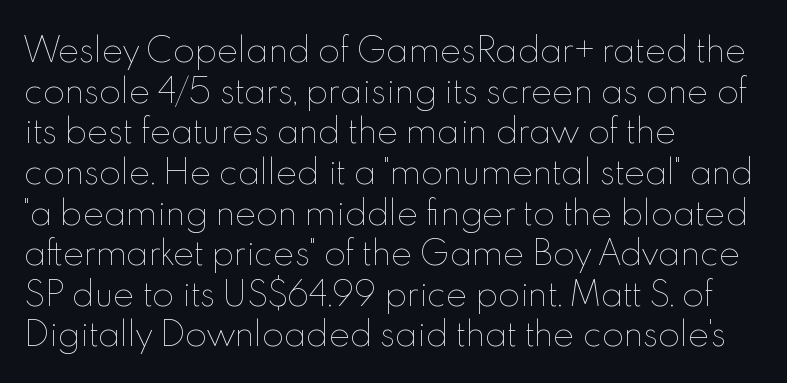
These lines are set flush left with a ragged right edge. These lines keep a tight, regular rhythm from letter to letter. Compared with typical paragraphs, the rows here are spaced about the same. This is the regular roman posture of the typeface. The letters look calm and open, with moderate or lighter stems.
